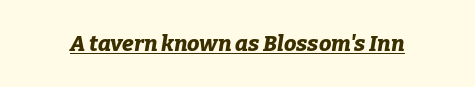
Does the lettering tilt? It does — this is italic. The type is set solid horizontally, with unmodified tracking. Decoration check: the copy is underlined. These words are printed bold, with thick strokes throughout.
